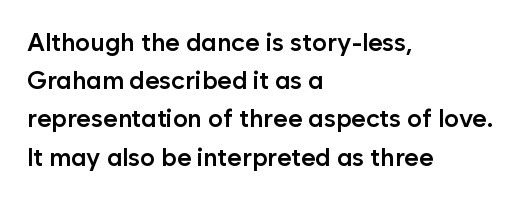
The image shows 25 px text type, upright; set left-aligned, normal line spacing (1.53x), normal letter spacing, not underlined.
